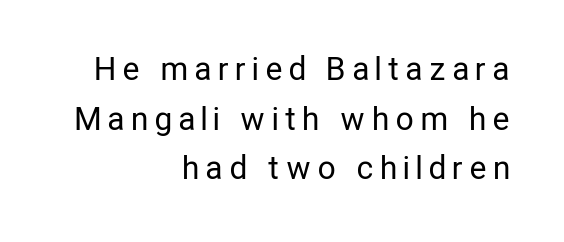
Is this a fixed-width face? No — the glyphs have proportional, varying widths. Look at the bottom of the vertical strokes: they stop flat, with no serifs. Caption: face not bold, strokes unweighted. This rendering features lettering with no underline. Observe the wide spacing: letters keep a clear distance from each other.
